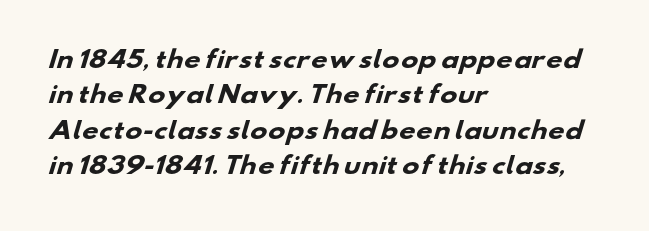
{"bold": "yes", "underline": "no", "align": "left", "line_spacing": "normal", "line_spacing_ratio": 1.54, "letter_spacing": "normal", "letter_spacing_em": 0.0, "glyph_px": 23}
